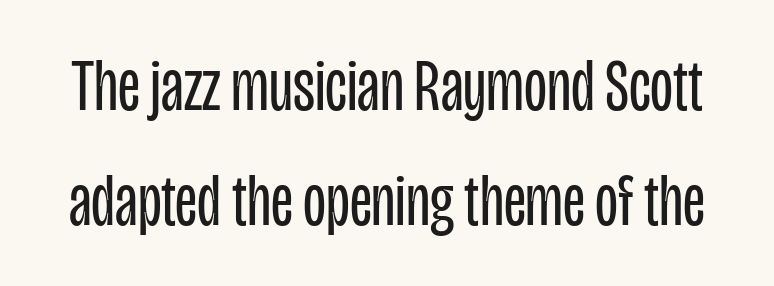
{"serif": "no", "italic": "no", "bold": "no", "weight": "regular", "width": "condensed", "stroke_contrast": "low", "x_height": "large", "monospaced": "no", "underline": "no", "line_spacing": "normal", "line_spacing_ratio": 1.53, "letter_spacing": "normal", "letter_spacing_em": 0.0, "glyph_px": 75}
